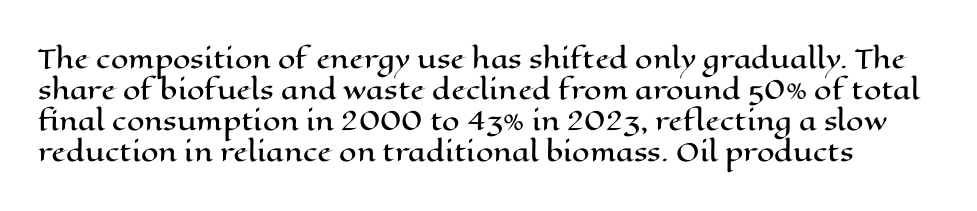
{"italic": "no", "underline": "no", "line_spacing_ratio": 1.24, "letter_spacing": "normal", "letter_spacing_em": 0.0, "glyph_px": 25}
